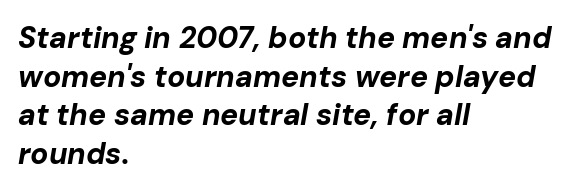
The image shows 30 px bold type, italic (leaning right); set left-aligned, normal line spacing (1.29x), normal letter spacing, not underlined; low stroke contrast and a medium x-height.
